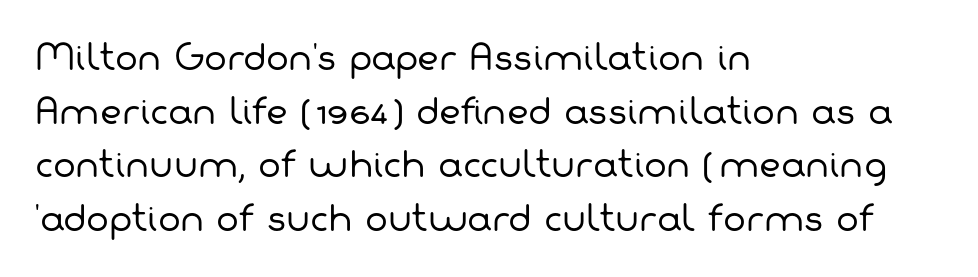
{"serif": "no", "bold": "no", "weight": "regular", "width": "normal", "stroke_contrast": "low", "x_height": "medium", "monospaced": "no", "underline": "no", "align": "left", "line_spacing": "normal", "line_spacing_ratio": 1.58, "letter_spacing": "normal", "letter_spacing_em": 0.0, "glyph_px": 34}
